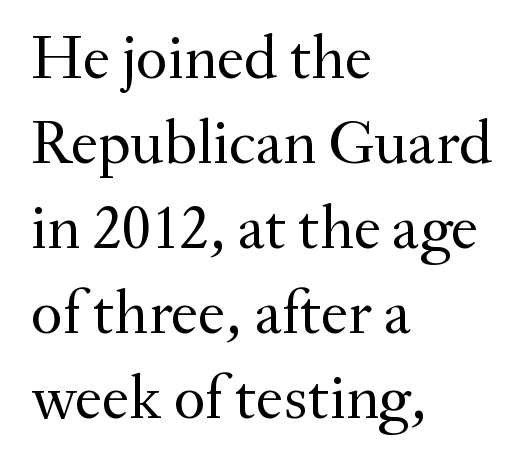
The image shows 62 px regular-weight serif type, upright; set left-aligned, normal line spacing (1.37x), normal letter spacing, not underlined; medium stroke contrast and a small x-height.
